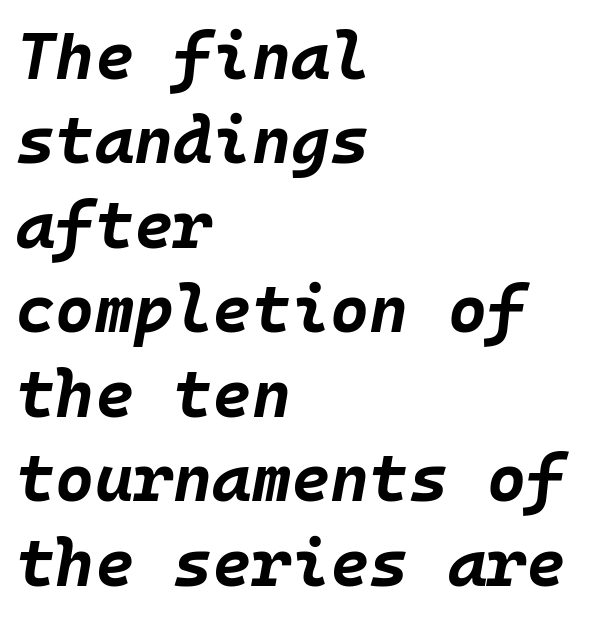
The image shows 67 px bold type, italic (leaning right), monospaced; set left-aligned, normal line spacing (1.26x), normal letter spacing, not underlined; low stroke contrast and a large x-height.
